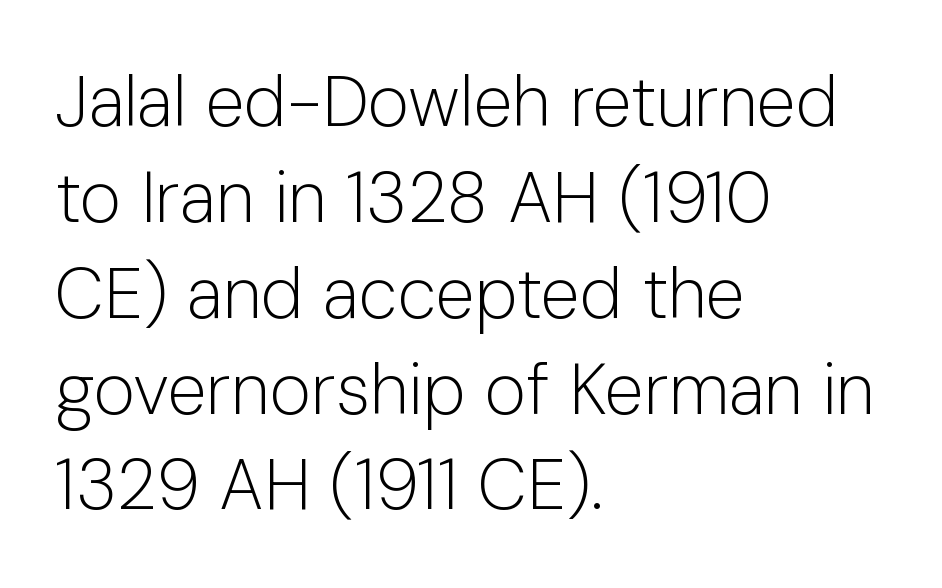
{"serif": "no", "italic": "no", "bold": "no", "weight": "light", "width": "normal", "stroke_contrast": "low", "x_height": "medium", "monospaced": "no", "underline": "no", "align": "left", "line_spacing": "normal", "line_spacing_ratio": 1.35, "letter_spacing": "normal", "letter_spacing_em": 0.0, "glyph_px": 71}
